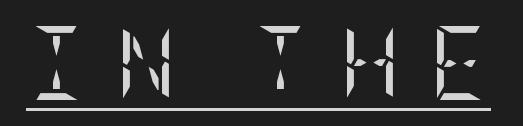
Substantial extra tracking has been applied to these lines. Type style note: has serifs. Caption: lettering with a line underneath. Do the letters lean? They stand straight. The letterforms sit at book weight or below.
